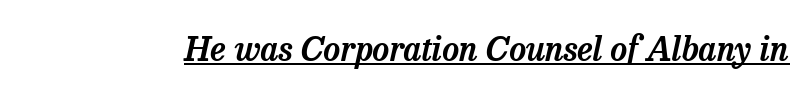
The image shows 33 px serif type, italic (leaning right); set normal letter spacing, underlined; low stroke contrast and a medium x-height.
